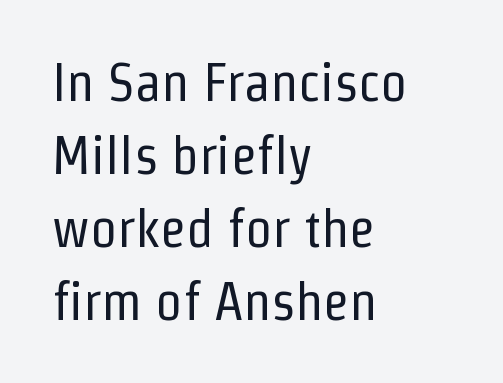
The image shows 54 px regular-weight, condensed sans-serif type, upright; set left-aligned, normal line spacing (1.35x), normal letter spacing, not underlined; low stroke contrast and a medium x-height.
